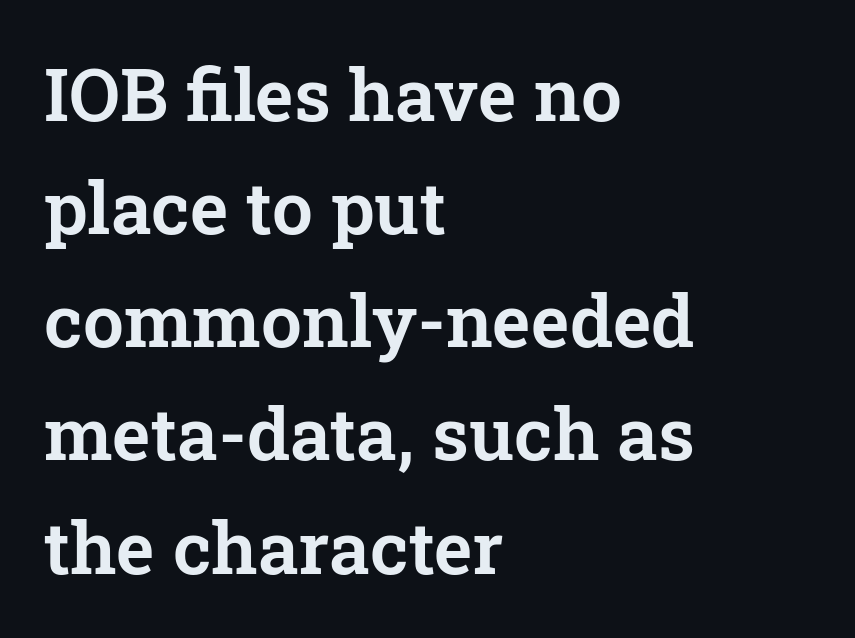
Q: Is the text italic (slanted)? A: No, it is upright.
Q: Is the typeface a serif or a sans-serif typeface? A: Serif.
Q: Is the text underlined? A: No.
Q: How is the paragraph aligned? A: Left-aligned.
Q: Is the spacing between letters normal or unusually wide? A: Normal.
Q: Is the spacing between lines tight, normal or loose? A: Normal.
Q: Width (condensed, normal, or wide)? A: Normal.
Q: Stroke contrast? A: Low.
Q: x-height? A: Medium.
Q: Monospaced? A: No.
